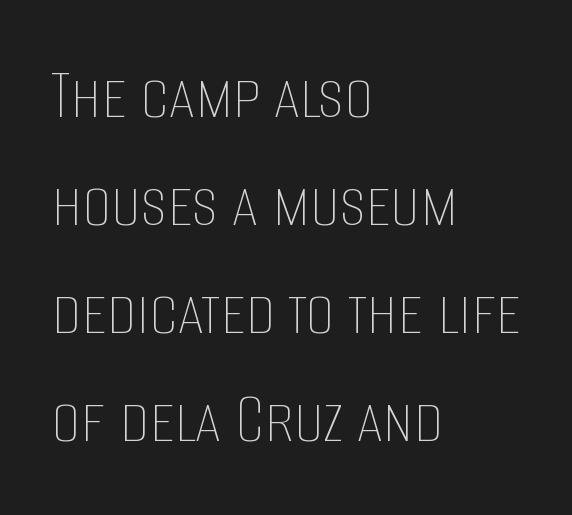
The image shows 73 px thin, condensed type, upright; set left-aligned, normal line spacing (1.48x), normal letter spacing, not underlined; low stroke contrast and a large x-height.
